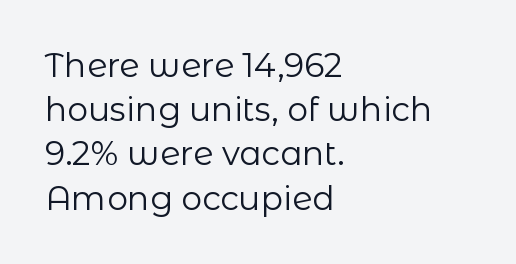
Q: Is the text bold? A: No.
Q: Is the text italic (slanted)? A: No, it is upright.
Q: Is the typeface a serif or a sans-serif typeface? A: Sans-serif.
Q: Is the text underlined? A: No.
Q: How is the paragraph aligned? A: Left-aligned.
Q: Is the spacing between letters normal or unusually wide? A: Normal.
Q: Is the spacing between lines tight, normal or loose? A: Normal.
Q: Width (condensed, normal, or wide)? A: Normal.
Q: Stroke contrast? A: Low.
Q: x-height? A: Medium.
Q: Monospaced? A: No.
